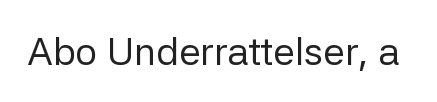
{"serif": "no", "italic": "no", "bold": "no", "weight": "regular", "width": "normal", "stroke_contrast": "low", "x_height": "medium", "monospaced": "no", "underline": "no", "letter_spacing": "normal", "letter_spacing_em": 0.0, "glyph_px": 39}
